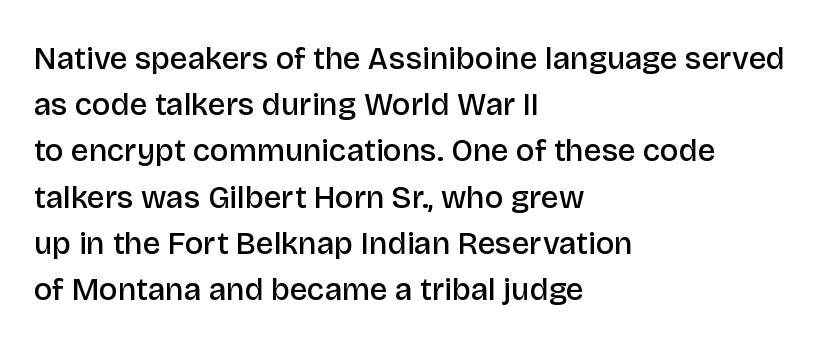
Nobody touched the tracking dial on this one. Firm but not heavy-handed strokes: this text is semibold. Regular leading. Note the varied advance widths — an 'i' is clearly narrower than an 'm'. These lines are set flush left with a ragged right edge.
